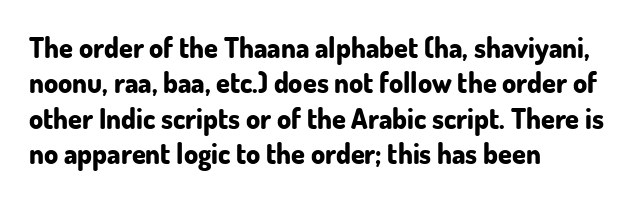
{"serif": "no", "italic": "no", "bold": "yes", "weight": "bold", "width": "normal", "stroke_contrast": "low", "x_height": "small", "monospaced": "no", "underline": "no", "align": "left", "line_spacing": "normal", "line_spacing_ratio": 1.26, "letter_spacing": "normal", "letter_spacing_em": 0.0, "glyph_px": 28}
